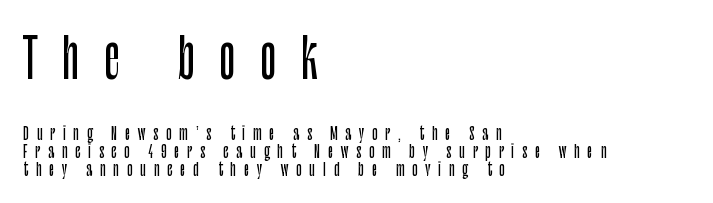
Q: Is the text italic (slanted)? A: No, it is upright.
Q: Is the typeface a serif or a sans-serif typeface? A: Sans-serif.
Q: Is the text underlined? A: No.
Q: How is the paragraph aligned? A: Left-aligned.
Q: Is the spacing between letters normal or unusually wide? A: Unusually wide.
Q: Is the spacing between lines tight, normal or loose? A: Tight.
Q: Which block of text is set in a larger size, the first (top) or the second (bottom)? A: The first (top) one.
Q: Width (condensed, normal, or wide)? A: Condensed.
Q: Stroke contrast? A: Low.
Q: x-height? A: Large.
Q: Monospaced? A: No.
